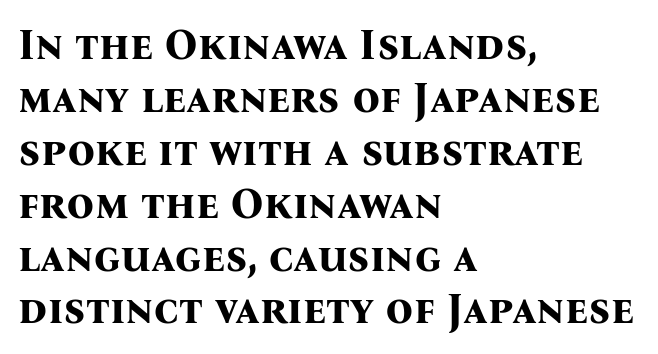
The image shows 43 px bold serif type, upright; set left-aligned, line spacing 1.23x, normal letter spacing, not underlined; medium stroke contrast and a medium x-height.
